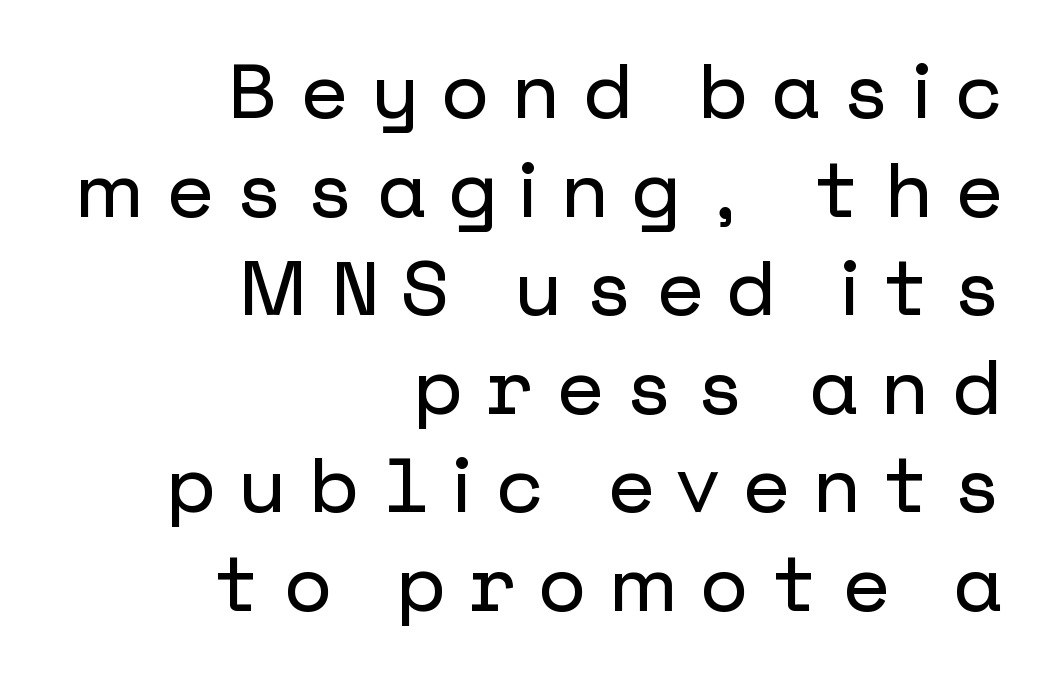
Q: Is the text italic (slanted)? A: No, it is upright.
Q: Is the typeface a serif or a sans-serif typeface? A: Sans-serif.
Q: Is the text underlined? A: No.
Q: How is the paragraph aligned? A: Right-aligned.
Q: Is the spacing between letters normal or unusually wide? A: Unusually wide.
Q: Is the spacing between lines tight, normal or loose? A: Normal.
Q: Width (condensed, normal, or wide)? A: Normal.
Q: Stroke contrast? A: Low.
Q: x-height? A: Medium.
